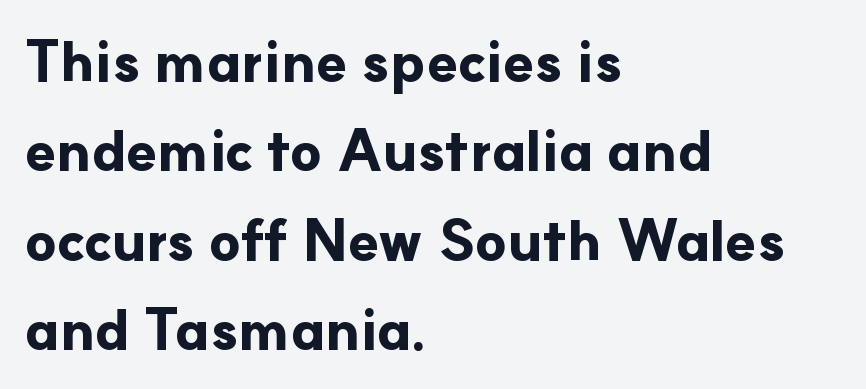
Q: Is the text bold? A: Yes.
Q: Is the text italic (slanted)? A: No, it is upright.
Q: Is the typeface a serif or a sans-serif typeface? A: Sans-serif.
Q: Is the text underlined? A: No.
Q: How is the paragraph aligned? A: Left-aligned.
Q: Is the spacing between letters normal or unusually wide? A: Normal.
Q: Is the spacing between lines tight, normal or loose? A: Normal.
Q: Width (condensed, normal, or wide)? A: Normal.
Q: Stroke contrast? A: Low.
Q: x-height? A: Small.
Q: Monospaced? A: No.
